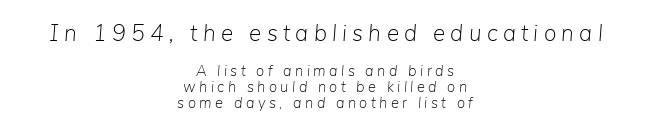
Q: Is the text bold? A: No.
Q: Is the text italic (slanted)? A: Yes, it leans right by about 5 degrees.
Q: Is the text underlined? A: No.
Q: How is the paragraph aligned? A: Centered.
Q: Is the spacing between letters normal or unusually wide? A: Unusually wide.
Q: Is the spacing between lines tight, normal or loose? A: Tight.
Q: Which block of text is set in a larger size, the first (top) or the second (bottom)? A: The first (top) one.
